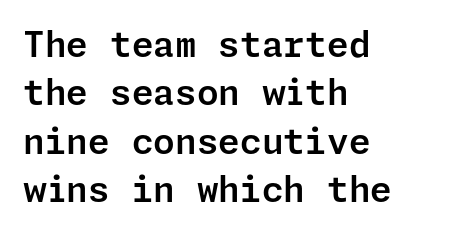
Is there much room between lines? A standard amount, neither cramped nor airy. The line texture is even and compact thanks to regular tracking. Glance below the letters and you will spot only blank space. Every stem runs plumb, perpendicular to the baseline. Casual observation: everything's shoved over to the left. Unlike a traditional serif, this face leaves its strokes unadorned.
